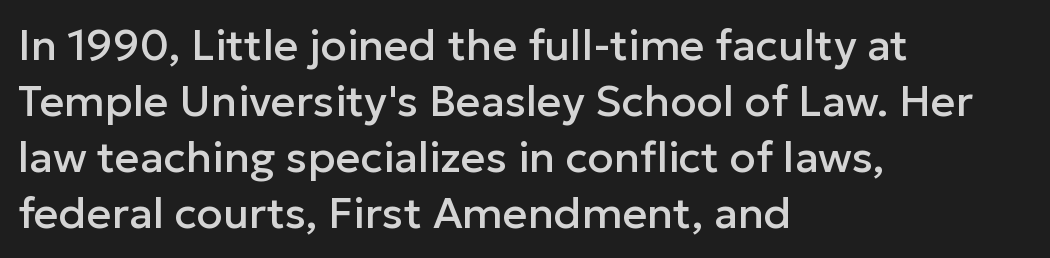
Notice how the passage keeps a crisp vertical edge on the left only. No extra tracking has been applied to these lines. Letterform terminals end flat and unadorned throughout the passage. Do the characters align in a grid? No, the font is proportional.
